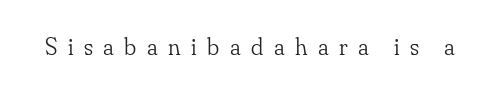
Plain, unruled lines of type. Upright lettering throughout. Compared with a typical body face, this is equally light or lighter still. Characters follow at a spacing far wider than the type designer built in.
